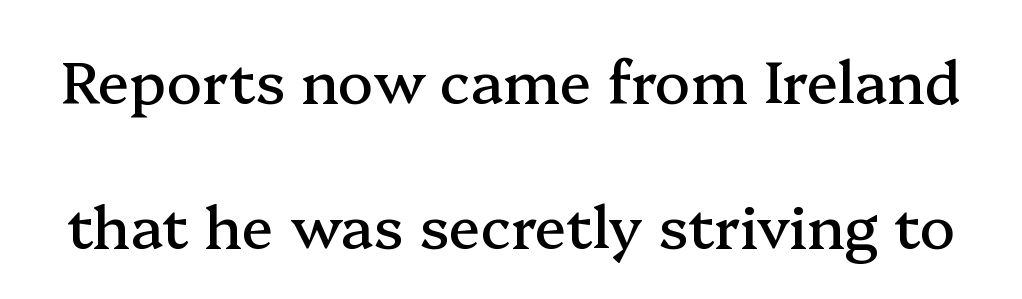
The image shows 59 px serif type, upright; set loose line spacing (2.45x), normal letter spacing, not underlined; medium stroke contrast and a medium x-height.
